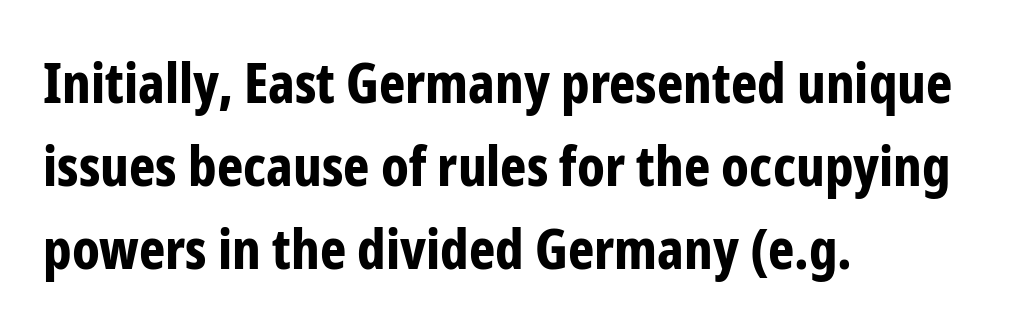
A typesetter would call this proportional, since set widths differ per character. The face used here is a sans, in the tradition of grotesques and geometrics. Beneath every word, the page is bare. The face used here is rendered with its standard letterfit.
